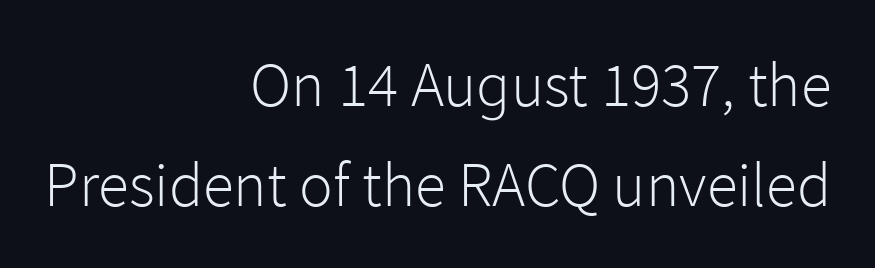
The glyphs in this specimen are sans serif. The lettering stays uniformly vertical, giving the passage a roman look. Short and long lines alike share a common ending point at right. Is the type heavy? It reads as light-to-regular instead. Does extra space separate the letters? No, they use regular spacing. Glance below the letters and you will spot only blank space.
